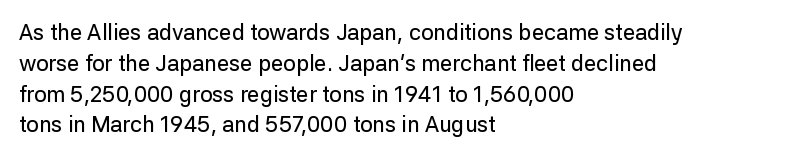
A classic flush-left, rag-right setting is used for this passage. Rendered with straight, roman letterforms. The rendering uses a moderate line-height, typical for paragraphs. In terms of letterspacing, this is plain default setting.
